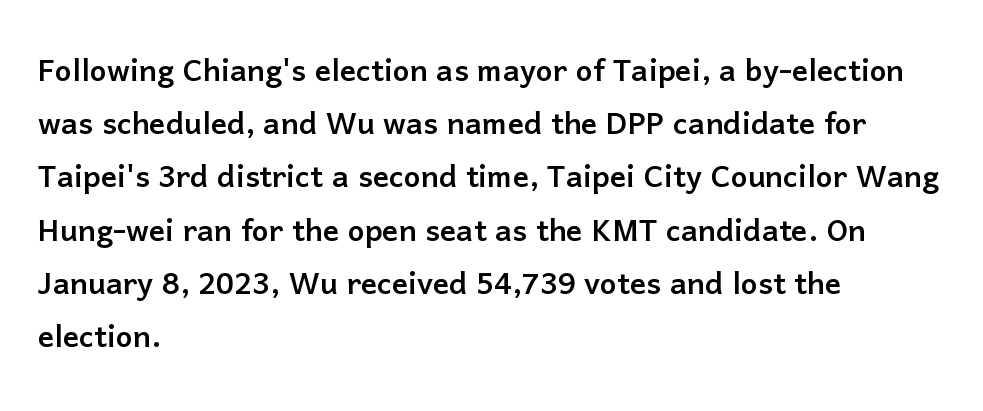
Q: Is the text italic (slanted)? A: No, it is upright.
Q: Is the typeface a serif or a sans-serif typeface? A: Sans-serif.
Q: Is the text underlined? A: No.
Q: How is the paragraph aligned? A: Left-aligned.
Q: Is the spacing between letters normal or unusually wide? A: Normal.
Q: Is the spacing between lines tight, normal or loose? A: Normal.
Q: Width (condensed, normal, or wide)? A: Normal.
Q: Stroke contrast? A: Low.
Q: x-height? A: Medium.
Q: Monospaced? A: No.
